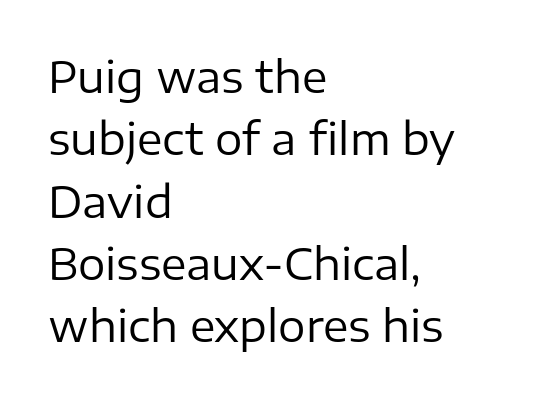
Q: Is the text bold? A: No.
Q: Is the text italic (slanted)? A: No, it is upright.
Q: Is the typeface a serif or a sans-serif typeface? A: Sans-serif.
Q: Is the text underlined? A: No.
Q: How is the paragraph aligned? A: Left-aligned.
Q: Is the spacing between letters normal or unusually wide? A: Normal.
Q: Is the spacing between lines tight, normal or loose? A: Normal.
Q: Width (condensed, normal, or wide)? A: Normal.
Q: Stroke contrast? A: Low.
Q: x-height? A: Medium.
Q: Monospaced? A: No.
